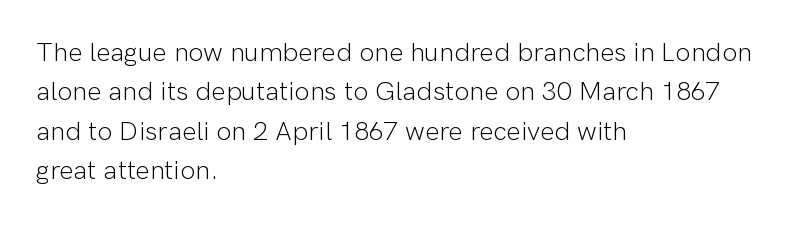
Q: Is the text bold? A: No.
Q: Is the text italic (slanted)? A: No, it is upright.
Q: Is the text underlined? A: No.
Q: How is the paragraph aligned? A: Left-aligned.
Q: Is the spacing between letters normal or unusually wide? A: Normal.
Q: Is the spacing between lines tight, normal or loose? A: Normal.
